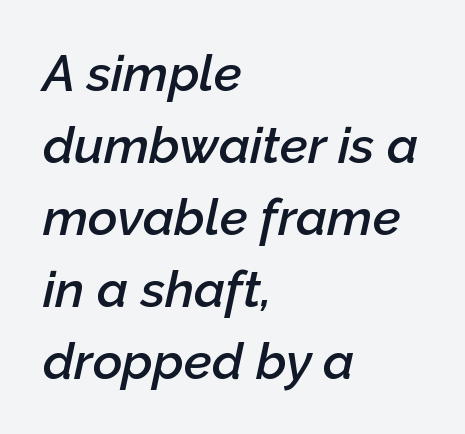
{"italic": "yes", "lean": "right", "slant_degrees": 12, "bold": "semi", "weight": "semibold", "width": "normal", "stroke_contrast": "low", "x_height": "medium", "monospaced": "no", "underline": "no", "align": "left", "line_spacing": "normal", "line_spacing_ratio": 1.41, "letter_spacing": "normal", "letter_spacing_em": 0.0, "glyph_px": 51}
